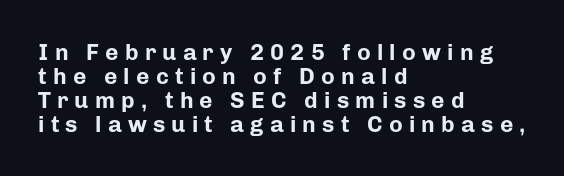
This sample uses an upright cut, with every glyph sitting square on the baseline. The typesetter chose a ragged-right arrangement here. The space beneath each line is pristine and unruled. Students, this is bold: see how much ink each stroke carries. Rows of type sit shoulder to shoulder in the vertical direction. The letterforms stand isolated, each surrounded by extra space.
